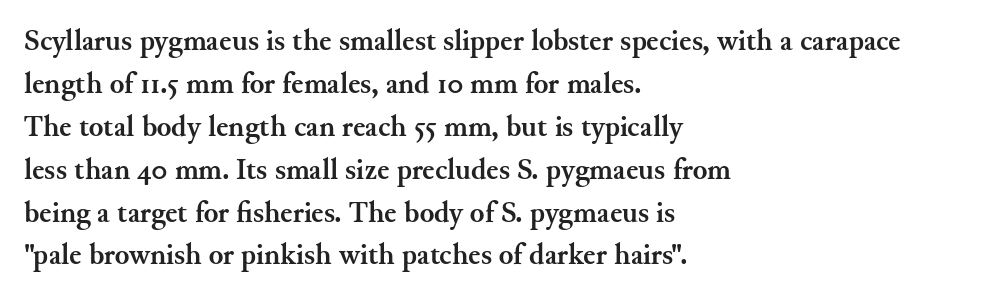
{"serif": "yes", "italic": "no", "bold": "yes", "weight": "semibold", "width": "normal", "stroke_contrast": "medium", "x_height": "small", "monospaced": "no", "underline": "no", "align": "left", "line_spacing": "normal", "line_spacing_ratio": 1.43, "letter_spacing": "normal", "letter_spacing_em": 0.0, "glyph_px": 30}
